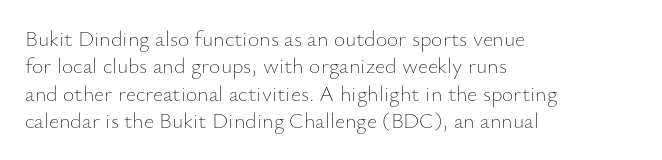
The image shows 22 px text type, upright; set left-aligned, line spacing 1.24x, normal letter spacing, not underlined.
